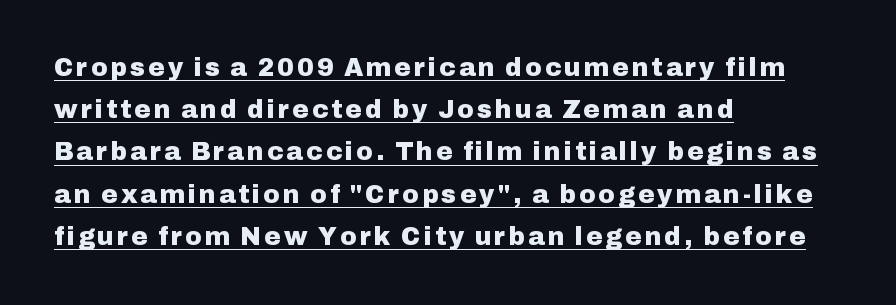
The image shows 25 px bold type, upright; set left-aligned, normal line spacing (1.69x), underlined.
